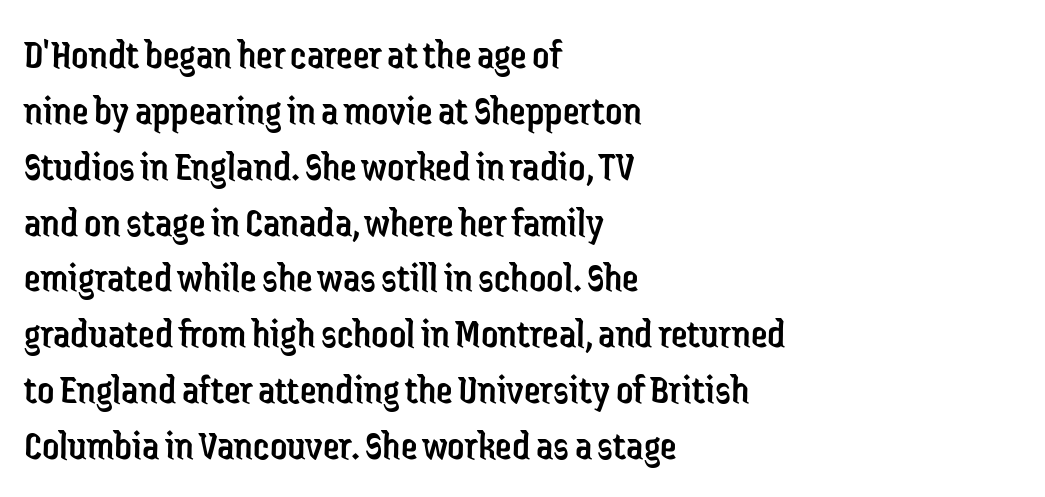
The image shows 42 px regular-weight, condensed sans-serif type, upright; set left-aligned, normal line spacing (1.33x), normal letter spacing, not underlined; low stroke contrast and a medium x-height.
